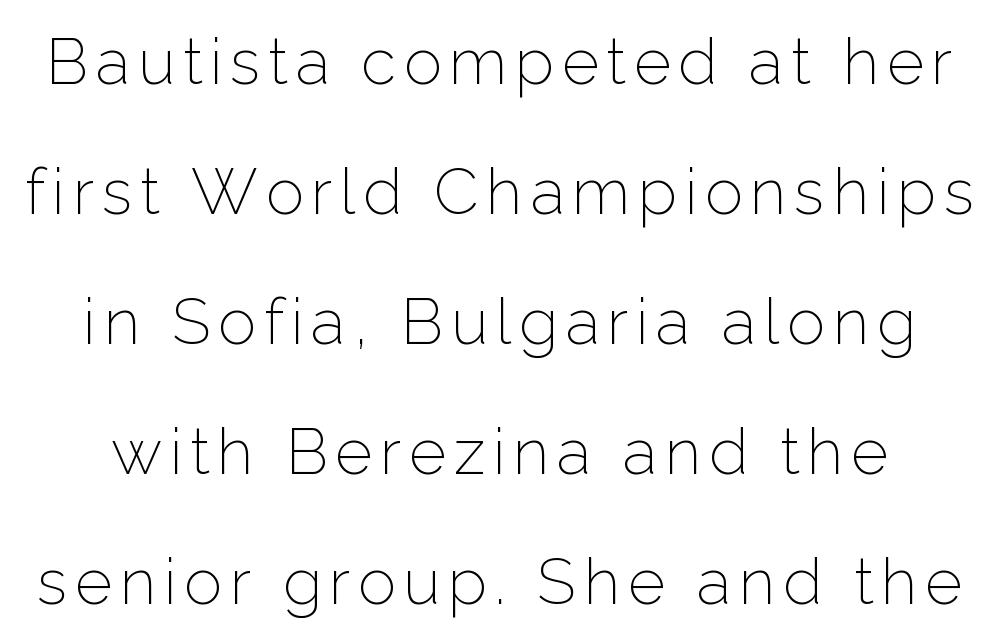
The specimen omits any rule beneath the text block's lines. The typography opts for an upright posture over an oblique one. How would I describe the line gaps? Wide and relaxed. This sample uses a sans-serif face. The passage shown is not bold in any degree.
